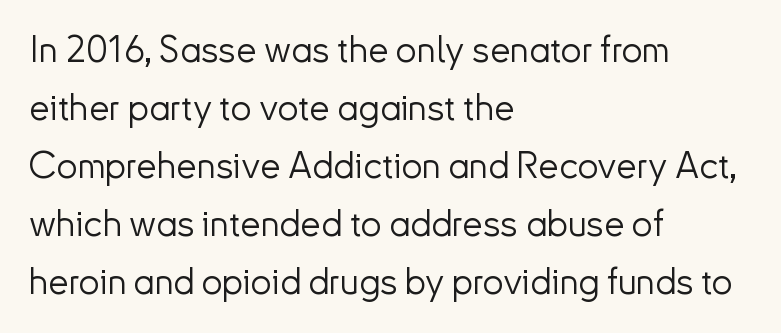
The rendering anchors every line to the left-hand side. Regular leading. The specimen reads as upright at a glance. This sample has the flowing, uneven cadence of proportional lettering. Observe the absence of serifs on each vertical stroke in this sample.
